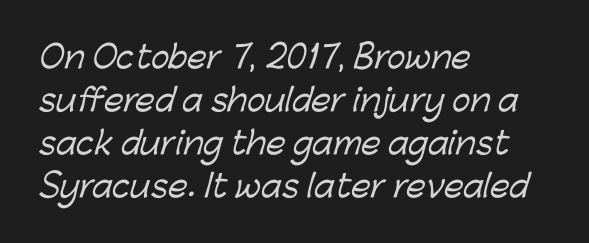
{"serif": "no", "width": "normal", "stroke_contrast": "low", "x_height": "medium", "monospaced": "no", "underline": "no", "align": "left", "line_spacing": "normal", "line_spacing_ratio": 1.39, "letter_spacing": "normal", "letter_spacing_em": 0.0, "glyph_px": 31}
